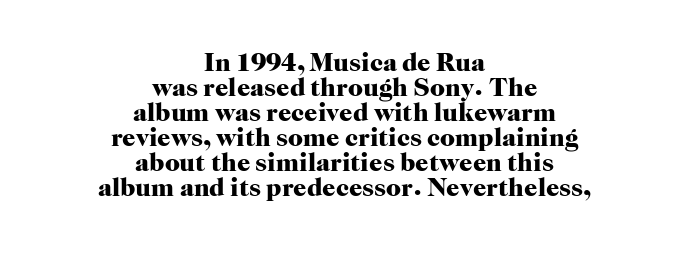
Look at the tracking — it's just the regular setting, nothing added. Lines of text with bare space underneath. These lines carry a lot of weight — the face is fully bold. The block of text is dense from top to bottom, with scant space between rows.
